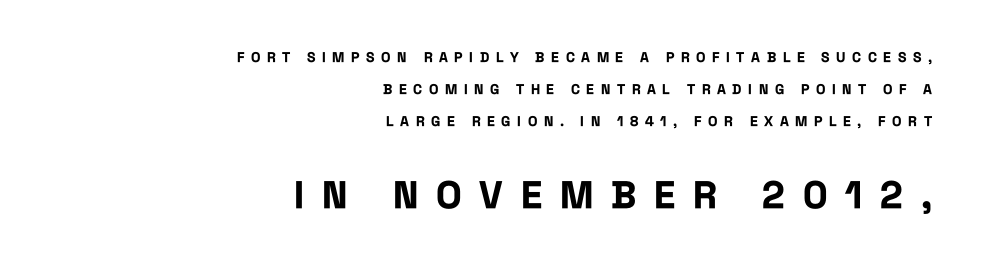
The lines are quadded right. The letters advance in unequal steps, a hallmark of proportional type. Characters follow at a spacing far wider than the type designer built in. When letters stand straight like this, we call the style roman or upright. Emphasis by weight is at full strength: bold.
